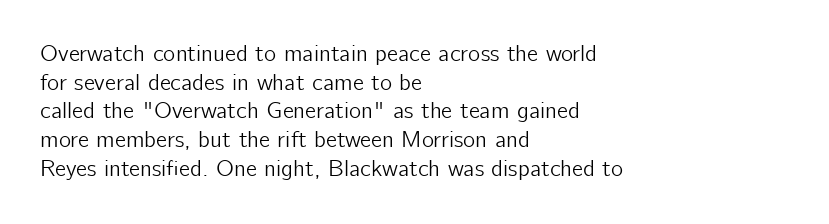
{"italic": "no", "underline": "no", "align": "left", "line_spacing": "normal", "line_spacing_ratio": 1.25, "letter_spacing": "normal", "letter_spacing_em": 0.0, "glyph_px": 23}
